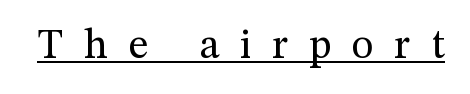
Q: Is the text bold? A: No.
Q: Is the text italic (slanted)? A: No, it is upright.
Q: Is the typeface a serif or a sans-serif typeface? A: Serif.
Q: Is the text underlined? A: Yes.
Q: Is the spacing between letters normal or unusually wide? A: Unusually wide.
Q: Width (condensed, normal, or wide)? A: Normal.
Q: Stroke contrast? A: Medium.
Q: x-height? A: Medium.
Q: Monospaced? A: No.
